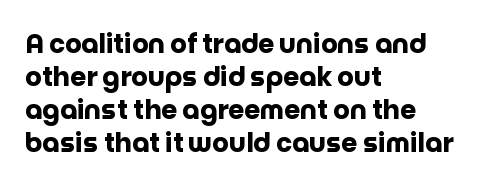
The leading is moderate, giving the passage an even texture. A dark, heavy texture on the line: the type is bold. Descenders hang freely into open space. Letter spacing: default. Notice how the passage keeps a crisp vertical edge on the left only. This is roman type, the default non-slanted kind.
